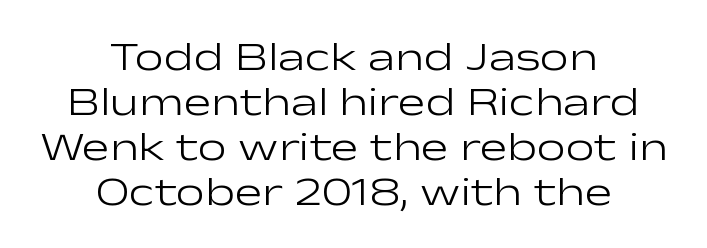
{"serif": "no", "italic": "no", "bold": "no", "weight": "light", "width": "wide", "stroke_contrast": "low", "x_height": "medium", "monospaced": "no", "underline": "no", "align": "center", "line_spacing": "tight", "line_spacing_ratio": 1.1, "letter_spacing": "normal", "letter_spacing_em": 0.0, "glyph_px": 41}
